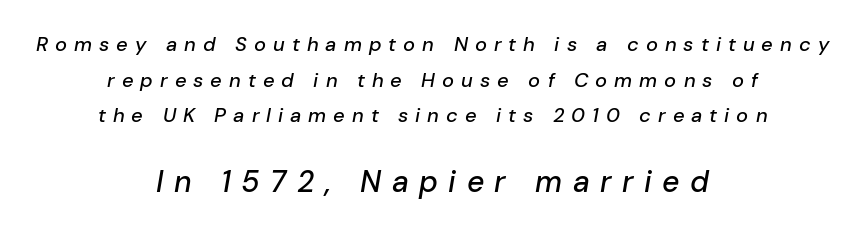
{"italic": "yes", "lean": "right", "slant_degrees": 10, "width": "normal", "stroke_contrast": "low", "x_height": "medium", "monospaced": "no", "underline": "no", "align": "center", "line_spacing_ratio": 1.78, "letter_spacing": "wide", "letter_spacing_em": 0.35, "larger_block": "second", "size_ratio": 1.5, "glyph_px": 30}
